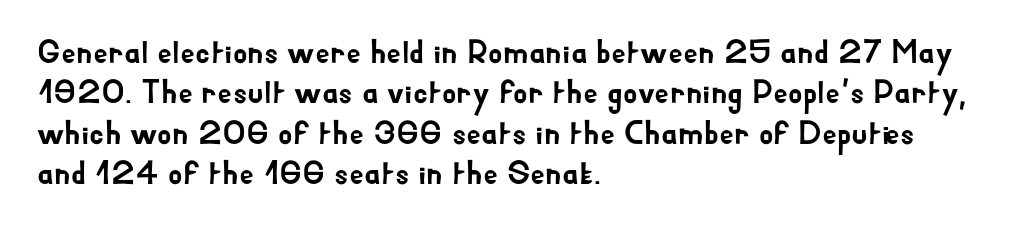
Look at the tracking — it's just the regular setting, nothing added. This rendering features lettering with no underline. The ragged edge is on the right, which tells us the setting is flush left. In terms of letterform style, serifs are entirely absent. Every stem runs plumb, perpendicular to the baseline. Each letter keeps its own natural width here, so spacing adapts to shape.
